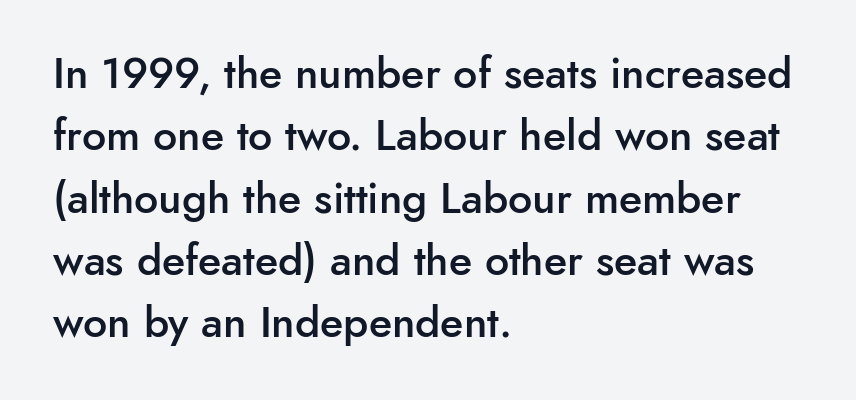
Lines of text with bare space underneath. The glyphs have the mass of a demibold cut, below bold. Does the copy run flush right? No — it runs flush left. Between one letter and the next there's only the usual sliver of space. Varying glyph widths throughout — classic text-font behaviour. Leading matches the norm, producing a regular column.
